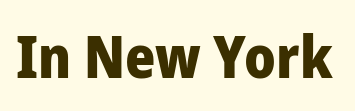
The image shows 58 px heavy sans-serif type, upright; set normal letter spacing, not underlined; low stroke contrast and a medium x-height.
